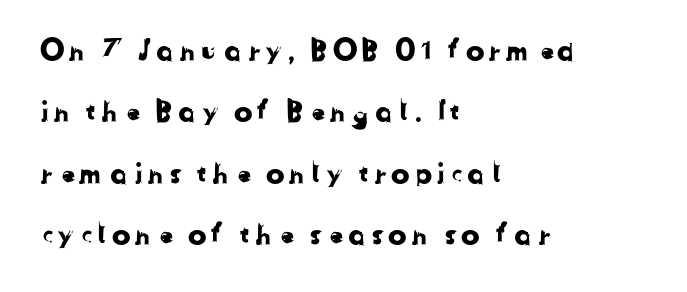
The image shows 28 px sans-serif type; set left-aligned, loose line spacing (2.19x), not underlined; low stroke contrast and a medium x-height.
